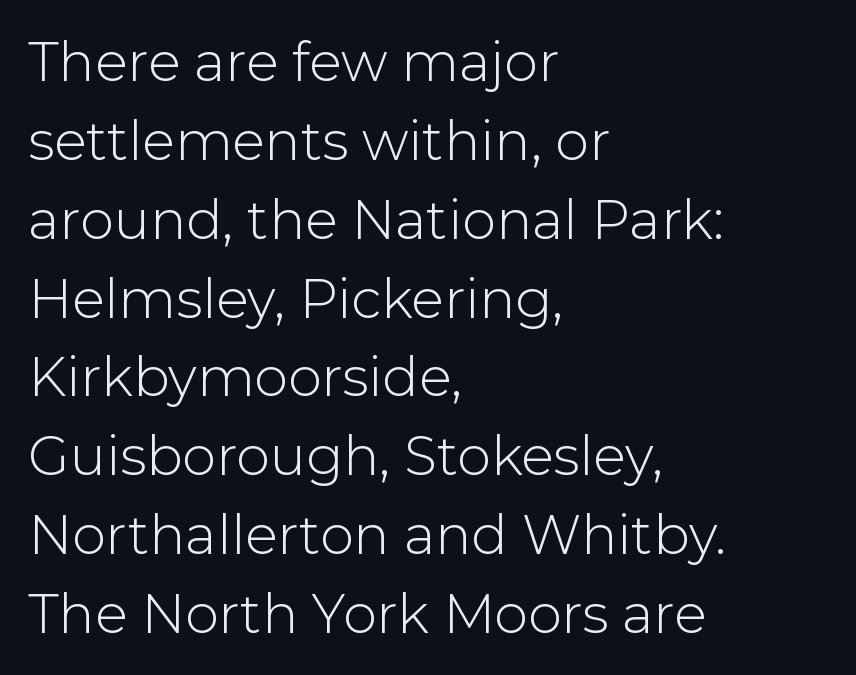
Each new line begins a customary step beneath the previous one. This rendering employs a face without finishing strokes, i.e., a sans-serif. Proportional: the letters do not fall into vertical columns. The font's upright variant was chosen for this text. Weight: in the light-to-regular range. Default kerning and tracking; the words read as compact shapes.
